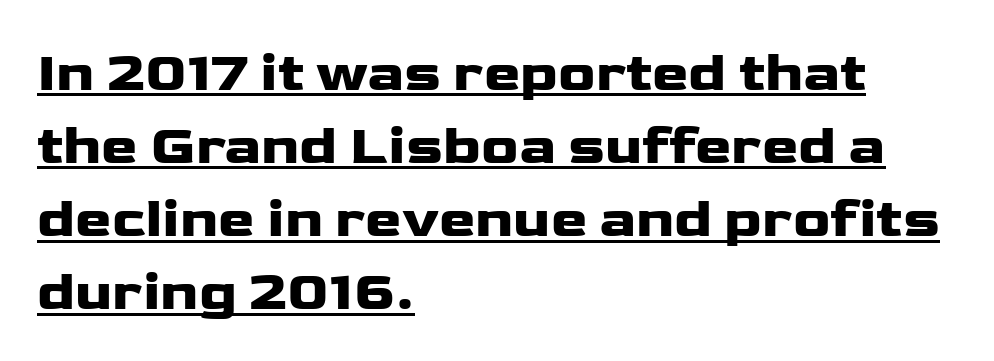
Q: Is the text italic (slanted)? A: No, it is upright.
Q: Is the typeface a serif or a sans-serif typeface? A: Sans-serif.
Q: Is the text underlined? A: Yes.
Q: How is the paragraph aligned? A: Left-aligned.
Q: Is the spacing between letters normal or unusually wide? A: Normal.
Q: Is the spacing between lines tight, normal or loose? A: Normal.
Q: Width (condensed, normal, or wide)? A: Wide.
Q: Stroke contrast? A: Low.
Q: x-height? A: Medium.
Q: Monospaced? A: No.
